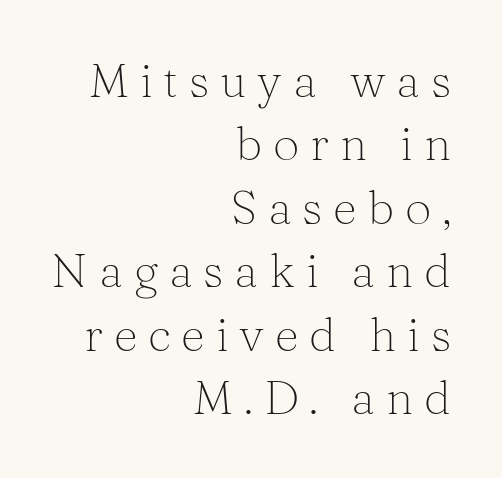
Character widths vary here, with narrow letters taking less room than wide ones. Type style note: has serifs. Stroke thickness stays within the range of a standard reading face or lighter. The text block is weighted toward the right margin, trailing off unevenly leftward. The lines sit at an ordinary, default distance from one another. Does extra space separate the letters? Yes, quite a lot of it.
